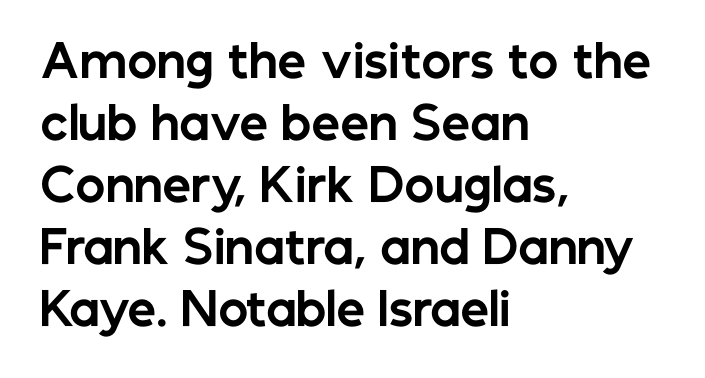
{"serif": "no", "italic": "no", "bold": "yes", "weight": "bold", "width": "normal", "stroke_contrast": "low", "x_height": "medium", "monospaced": "no", "underline": "no", "align": "left", "line_spacing": "normal", "line_spacing_ratio": 1.38, "letter_spacing": "normal", "letter_spacing_em": 0.0, "glyph_px": 45}
